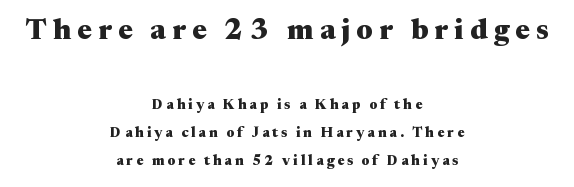
Q: Is the text bold? A: Yes.
Q: Is the text italic (slanted)? A: No, it is upright.
Q: Is the typeface a serif or a sans-serif typeface? A: Serif.
Q: Is the text underlined? A: No.
Q: How is the paragraph aligned? A: Centered.
Q: Is the spacing between letters normal or unusually wide? A: Unusually wide.
Q: Is the spacing between lines tight, normal or loose? A: Loose.
Q: Which block of text is set in a larger size, the first (top) or the second (bottom)? A: The first (top) one.
Q: Width (condensed, normal, or wide)? A: Wide.
Q: Stroke contrast? A: Medium.
Q: x-height? A: Medium.
Q: Monospaced? A: No.
